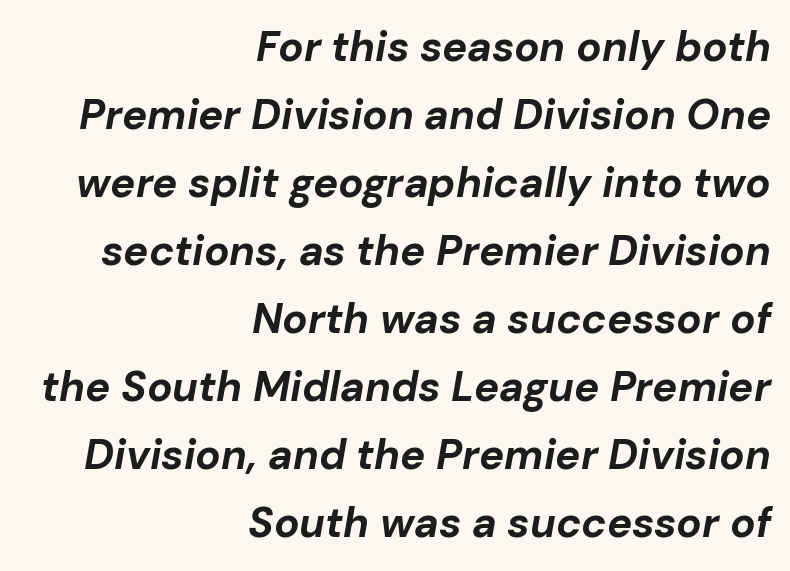
Q: Is the text bold? A: Yes.
Q: Is the text italic (slanted)? A: Yes, it leans right by about 10 degrees.
Q: Is the text underlined? A: No.
Q: How is the paragraph aligned? A: Right-aligned.
Q: Is the spacing between letters normal or unusually wide? A: Normal.
Q: Is the spacing between lines tight, normal or loose? A: Normal.
Q: Width (condensed, normal, or wide)? A: Normal.
Q: Stroke contrast? A: Low.
Q: x-height? A: Medium.
Q: Monospaced? A: No.
